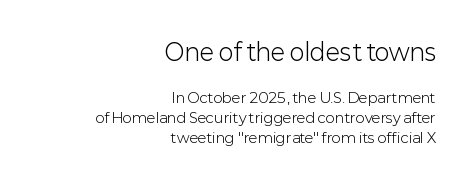
A clean baseline with only descenders dipping below it. Top chunk: large. Bottom chunk: small. Nothing heavy about these letters — not bold at all. The specimen reads as upright at a glance. Visually the block forms a straight wall on the right and a jagged coastline on the left.
